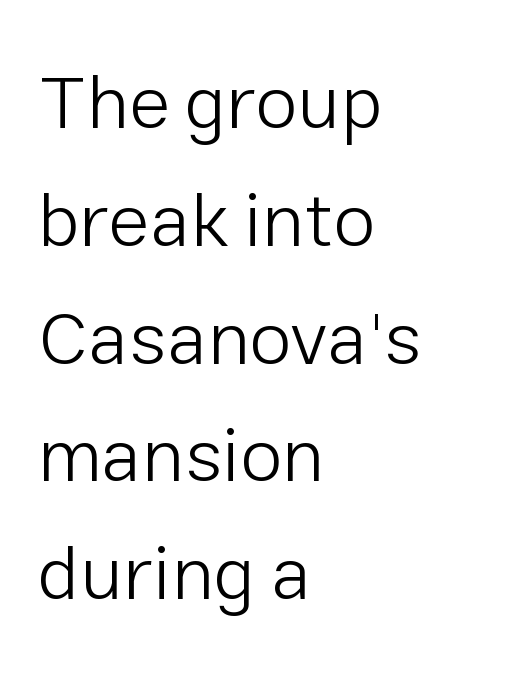
{"serif": "no", "italic": "no", "bold": "no", "weight": "light", "width": "normal", "stroke_contrast": "low", "x_height": "medium", "monospaced": "no", "underline": "no", "align": "left", "line_spacing": "normal", "line_spacing_ratio": 1.55, "letter_spacing": "normal", "letter_spacing_em": 0.0, "glyph_px": 76}
